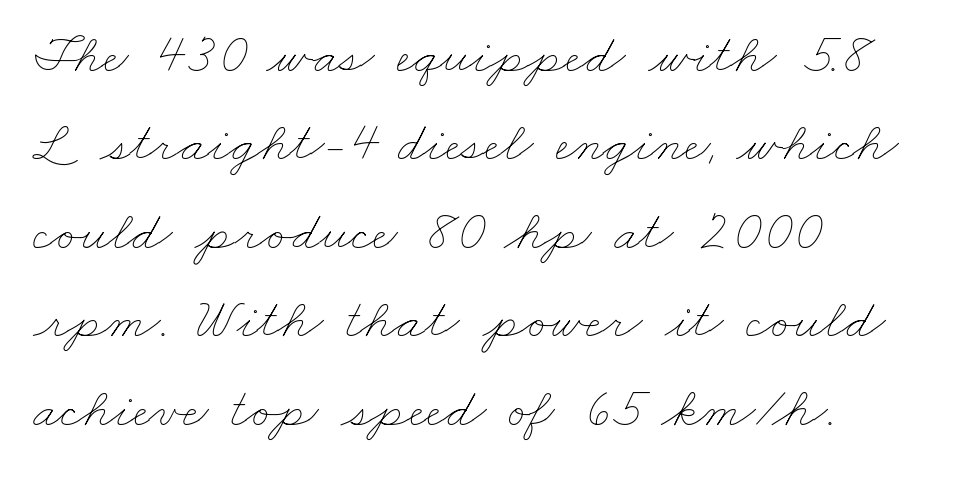
The foot of each line stays bare and open. Think of a printed novel: that variable character pitch is what you see here. Think standard paragraph weight, or any step lighter than that. Here the glyphs are tracked normally, forming tight word shapes. Notice how the passage keeps a crisp vertical edge on the left only. In terms of leading, this rendering sits right in the middle.
